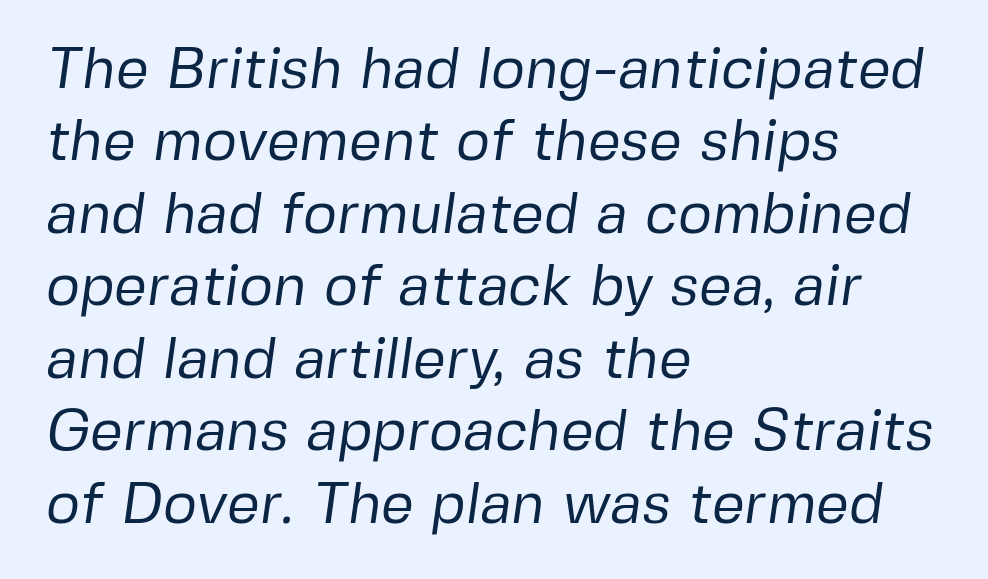
To sum up the face: it is a sans, with no serifs. The passage shown is typed in a proportional face where columns would drift. Vertically, the passage feels balanced, rows spaced as you'd expect. The line texture is even and compact thanks to regular tracking. Underlining? Definitely not there.
